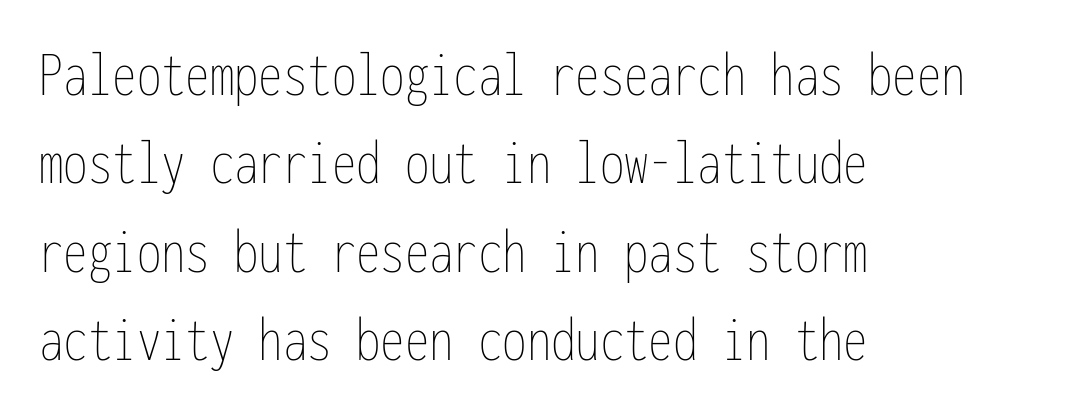
The image shows 65 px thin, condensed type, upright, monospaced; set left-aligned, normal line spacing (1.36x), normal letter spacing, not underlined; low stroke contrast and a medium x-height.
